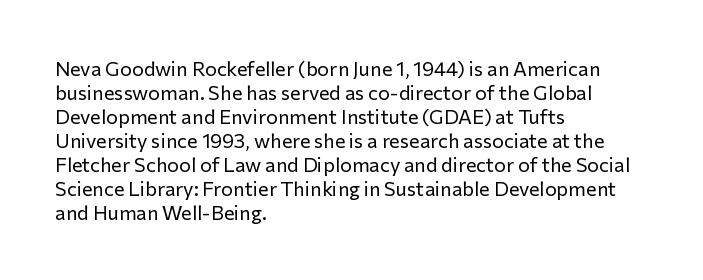
Descenders are the only things crossing below the line. Letters have the restrained weight of plain body copy at most. Where is the straight margin? On the left. Between one letter and the next there's only the usual sliver of space.
